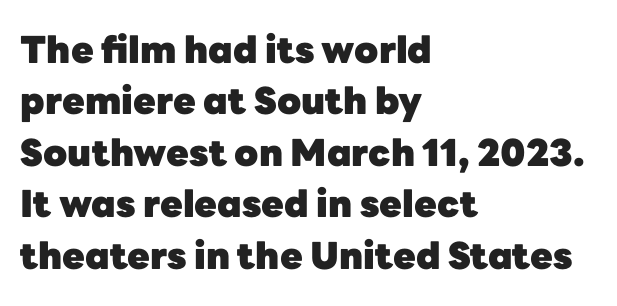
{"serif": "no", "italic": "no", "bold": "yes", "weight": "heavy", "width": "normal", "stroke_contrast": "low", "x_height": "medium", "monospaced": "no", "underline": "no", "align": "left", "line_spacing": "normal", "line_spacing_ratio": 1.39, "letter_spacing": "normal", "letter_spacing_em": 0.0, "glyph_px": 37}
